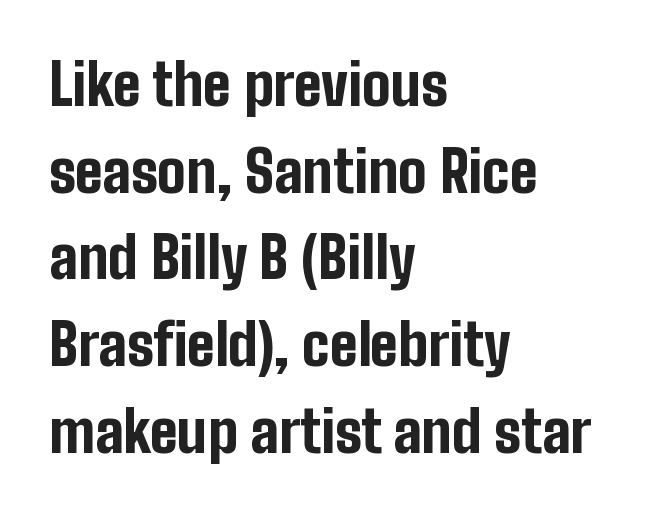
Q: Is the text bold? A: Yes.
Q: Is the text italic (slanted)? A: No, it is upright.
Q: Is the typeface a serif or a sans-serif typeface? A: Sans-serif.
Q: Is the text underlined? A: No.
Q: How is the paragraph aligned? A: Left-aligned.
Q: Is the spacing between letters normal or unusually wide? A: Normal.
Q: Is the spacing between lines tight, normal or loose? A: Normal.
Q: Width (condensed, normal, or wide)? A: Condensed.
Q: Stroke contrast? A: Low.
Q: x-height? A: Medium.
Q: Monospaced? A: No.
